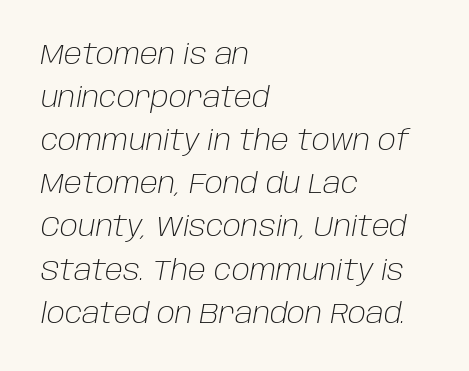
{"italic": "yes", "lean": "right", "slant_degrees": 10, "bold": "no", "weight": "light", "width": "normal", "stroke_contrast": "low", "x_height": "large", "monospaced": "no", "underline": "no", "align": "left", "line_spacing": "normal", "line_spacing_ratio": 1.54, "letter_spacing": "normal", "letter_spacing_em": 0.0, "glyph_px": 28}
